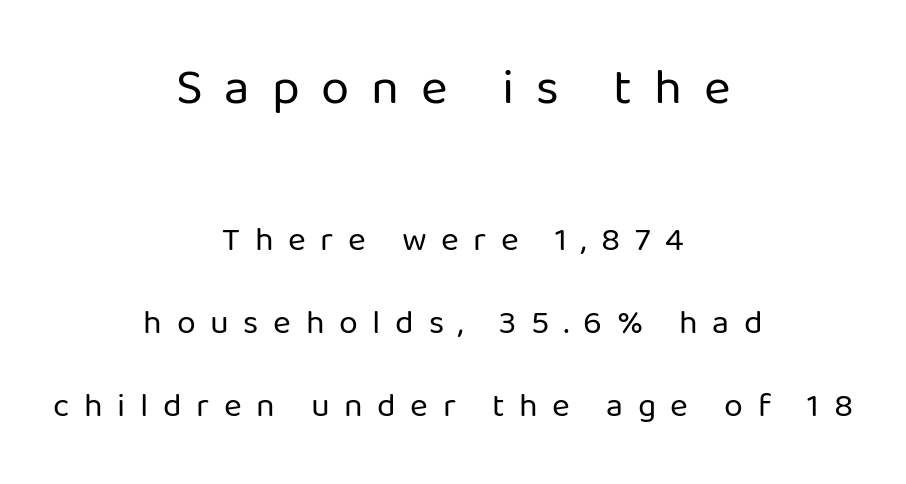
Q: Is the text bold? A: No.
Q: Is the text italic (slanted)? A: No, it is upright.
Q: Is the typeface a serif or a sans-serif typeface? A: Sans-serif.
Q: Is the text underlined? A: No.
Q: How is the paragraph aligned? A: Centered.
Q: Is the spacing between letters normal or unusually wide? A: Unusually wide.
Q: Is the spacing between lines tight, normal or loose? A: Loose.
Q: Which block of text is set in a larger size, the first (top) or the second (bottom)? A: The first (top) one.
Q: Width (condensed, normal, or wide)? A: Normal.
Q: Stroke contrast? A: Low.
Q: x-height? A: Medium.
Q: Monospaced? A: No.
